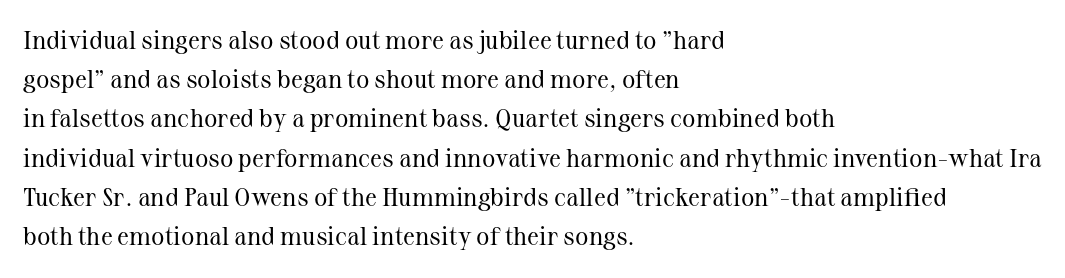
Q: Is the text bold? A: No.
Q: Is the text italic (slanted)? A: No, it is upright.
Q: Is the text underlined? A: No.
Q: How is the paragraph aligned? A: Left-aligned.
Q: Is the spacing between letters normal or unusually wide? A: Normal.
Q: Is the spacing between lines tight, normal or loose? A: Normal.
